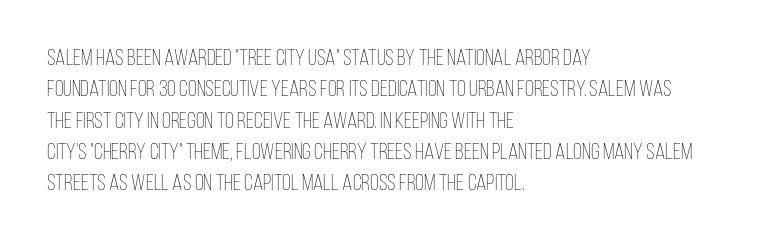
The image shows 23 px text type, upright; set left-aligned, normal line spacing (1.36x), normal letter spacing, not underlined.
